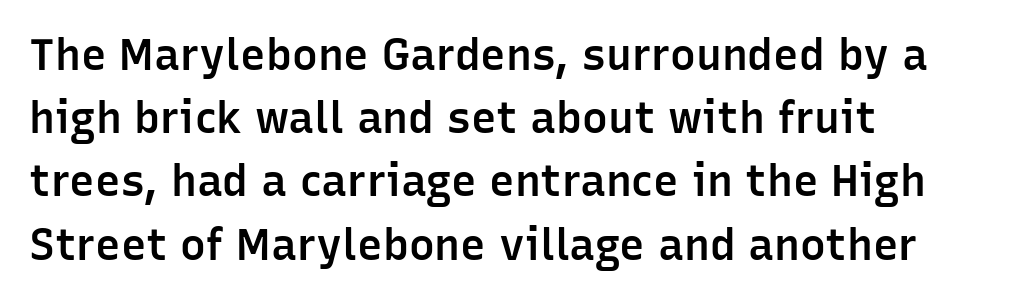
The image shows 43 px semibold sans-serif type, upright; set left-aligned, normal line spacing (1.47x), normal letter spacing, not underlined; low stroke contrast and a medium x-height.
